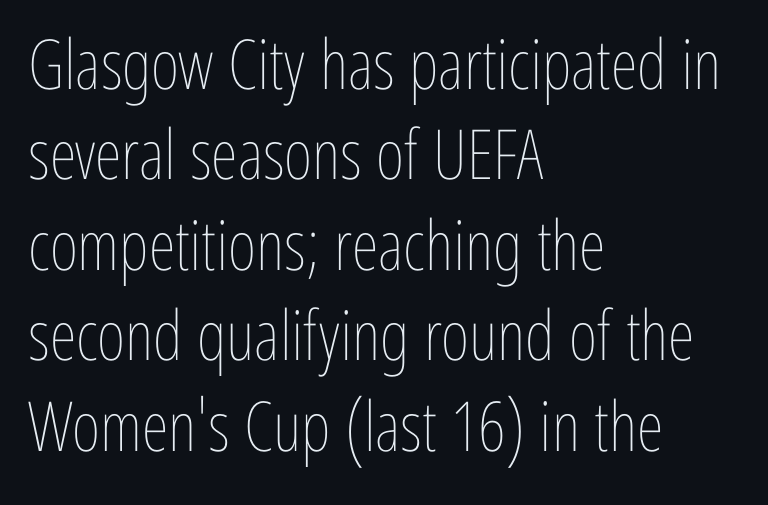
The image shows 69 px thin, condensed type, upright; set left-aligned, normal line spacing (1.31x), normal letter spacing, not underlined; low stroke contrast and a medium x-height.
